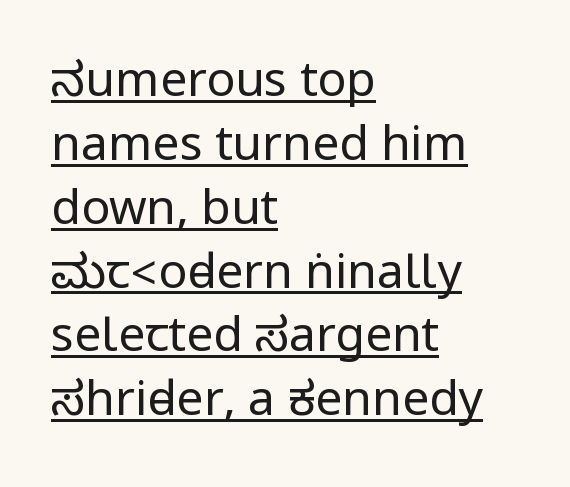
The image shows 48 px regular-weight, condensed sans-serif type, upright; set left-aligned, normal line spacing (1.33x), normal letter spacing, underlined; low stroke contrast.
